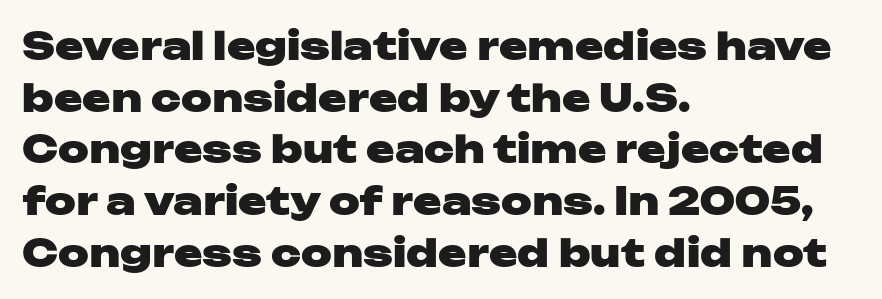
Words appear dense and cohesive because spacing is normal. These lines sit exactly where default settings would place them. The type family on display is of the sans-serif kind. Typographic density is high because the face is bold. The space directly below the letters is spotless.
